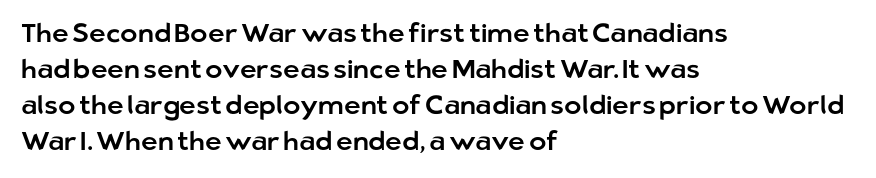
A typesetter would mark this as roman, not italic. Every row of glyphs begins at an identical x-position on the left. Descenders are the only things crossing below the line. Horizontal bands of white between lines are of average thickness.
